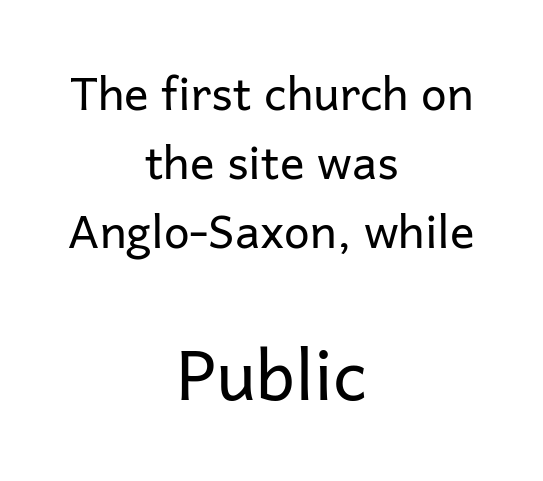
The image shows 69 px regular-weight sans-serif type, upright; set centered, normal line spacing (1.5x), normal letter spacing, not underlined; the second (bottom) block is 1.5x larger; low stroke contrast and a medium x-height.
